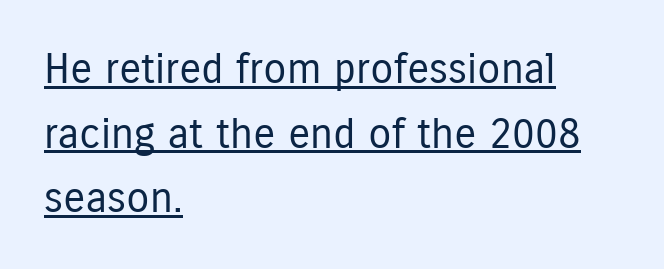
Is this a fixed-width face? No — the glyphs have proportional, varying widths. Caption: face not bold, strokes unweighted. Horizontal alignment here is leftward, the default for most running prose. To sum up the face: it is a sans, with no serifs.
